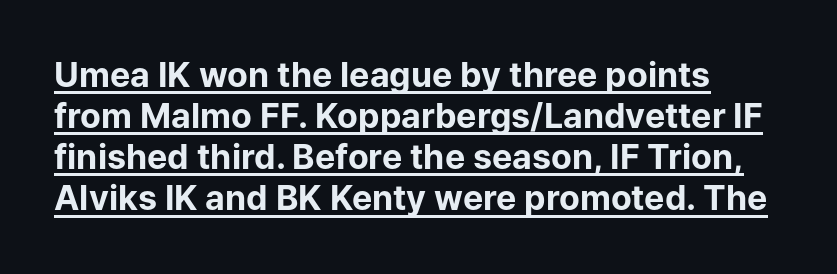
{"serif": "no", "italic": "no", "bold": "yes", "weight": "bold", "width": "normal", "stroke_contrast": "low", "x_height": "medium", "monospaced": "no", "underline": "yes", "line_spacing_ratio": 1.21, "letter_spacing": "normal", "letter_spacing_em": 0.0, "glyph_px": 34}
